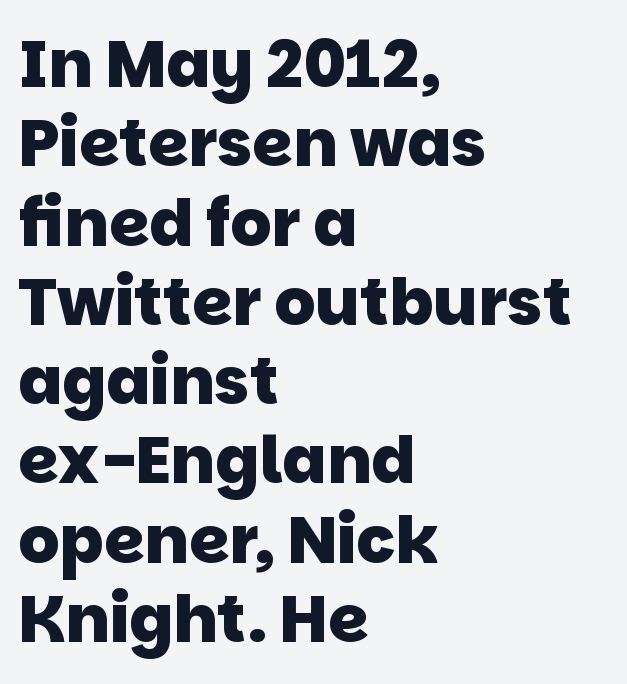
{"serif": "no", "bold": "yes", "weight": "heavy", "width": "normal", "stroke_contrast": "low", "x_height": "large", "monospaced": "no", "underline": "no", "align": "left", "line_spacing_ratio": 1.22, "letter_spacing": "normal", "letter_spacing_em": 0.0, "glyph_px": 65}
